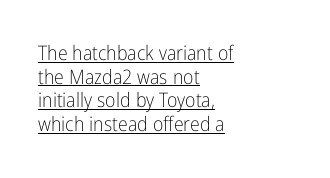
Is there any slant? The stems are plumb. Decoration check: the copy is underlined. Weight: not bold — regular or lighter. Letter spacing: default. The text block is weighted toward the left margin, trailing off unevenly rightward.
